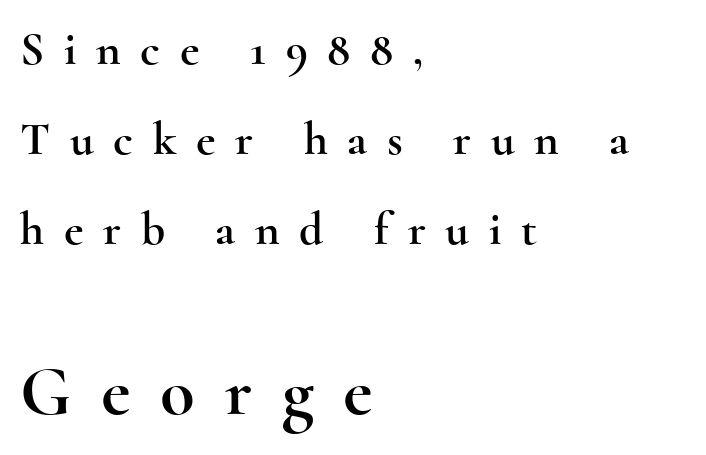
Compared with a centered layout, this one pins lines to the left instead. The specimen omits any rule beneath the text block's lines. Note the varied advance widths — an 'i' is clearly narrower than an 'm'. Small tapered or slab feet sit at the stroke ends, so this counts as serif.
